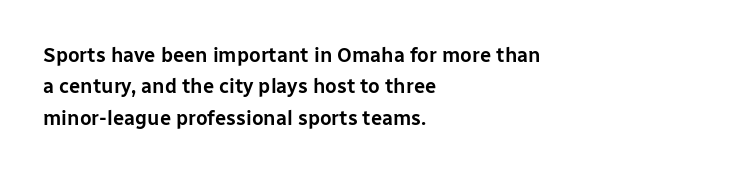
{"italic": "no", "underline": "no", "align": "left", "line_spacing": "normal", "line_spacing_ratio": 1.57, "letter_spacing": "normal", "letter_spacing_em": 0.0, "glyph_px": 20}
